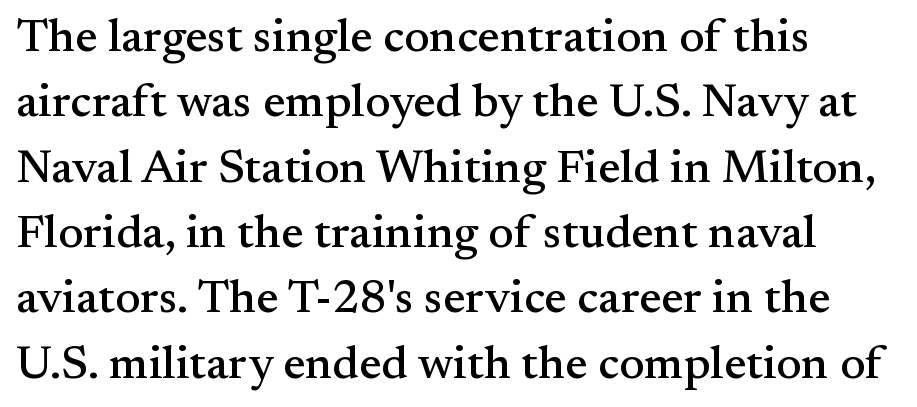
{"serif": "yes", "italic": "no", "width": "normal", "stroke_contrast": "medium", "x_height": "small", "monospaced": "no", "underline": "no", "align": "left", "line_spacing": "normal", "line_spacing_ratio": 1.39, "letter_spacing": "normal", "letter_spacing_em": 0.0, "glyph_px": 47}
